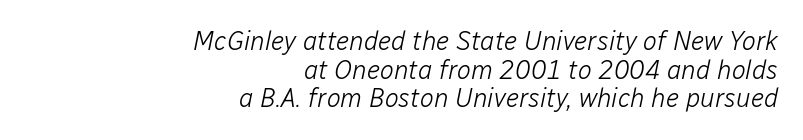
Compared with a typical body face, this is equally light or lighter still. The paragraph shown leans on its right margin. Look at the tracking — it's just the regular setting, nothing added. The rendering applies a slant to the glyphs. Reading down the column, the eye jumps only a short way to each next line. Has an underline been added? It has not.
